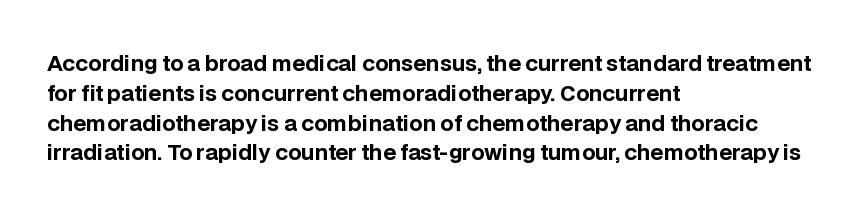
A bare baseline throughout the passage. Heavy-handed strokes throughout: this text is bold. Style check: upright. The setting favours the left margin, as ordinary paragraphs usually do. How are the letters spaced? Ordinarily, with no added tracking.
